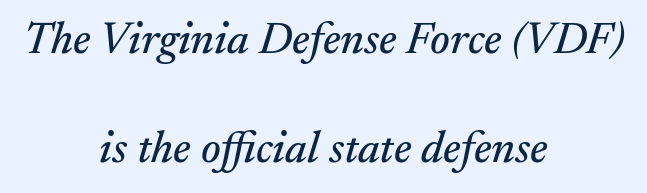
The image shows 45 px serif type, italic (leaning right); set centered, loose line spacing (2.42x), normal letter spacing, not underlined; medium stroke contrast and a small x-height.
